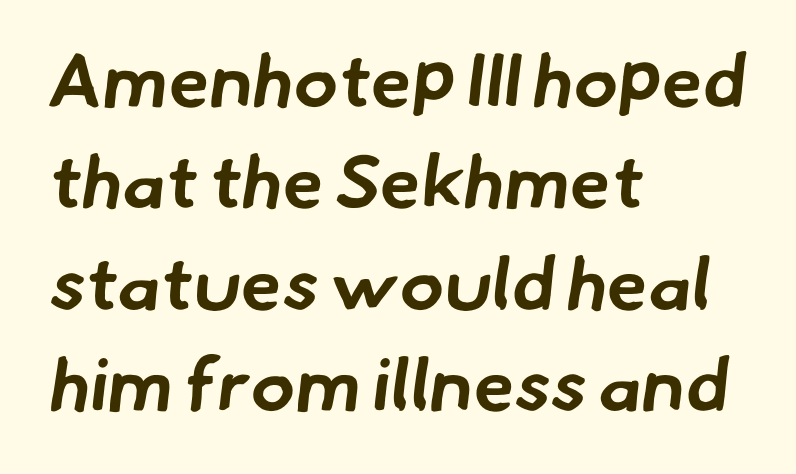
{"serif": "no", "bold": "yes", "weight": "bold", "width": "normal", "stroke_contrast": "low", "x_height": "small", "monospaced": "no", "underline": "no", "align": "left", "line_spacing": "normal", "line_spacing_ratio": 1.37, "letter_spacing": "normal", "letter_spacing_em": 0.0, "glyph_px": 74}
